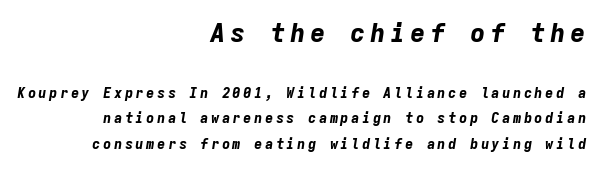
{"italic": "yes", "lean": "right", "slant_degrees": 9, "bold": "yes", "underline": "no", "align": "right", "line_spacing_ratio": 1.81, "larger_block": "first", "size_ratio": 1.86, "glyph_px": 26}
